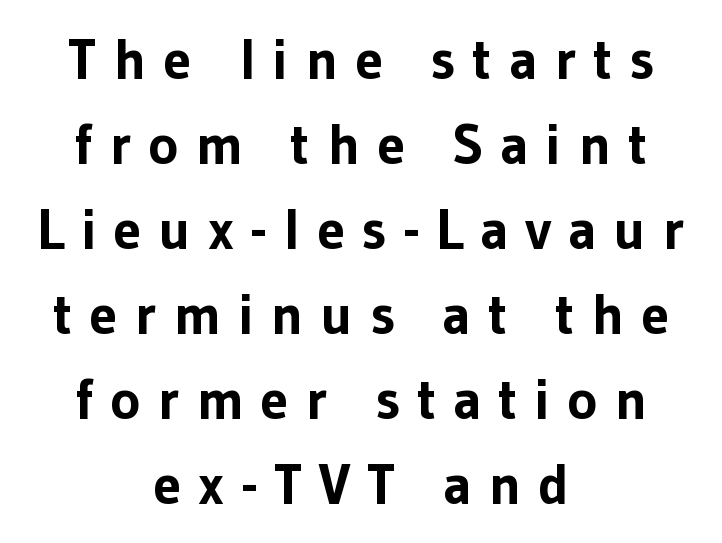
Q: Is the text bold? A: Yes.
Q: Is the text italic (slanted)? A: No, it is upright.
Q: Is the typeface a serif or a sans-serif typeface? A: Sans-serif.
Q: Is the text underlined? A: No.
Q: How is the paragraph aligned? A: Centered.
Q: Is the spacing between letters normal or unusually wide? A: Unusually wide.
Q: Is the spacing between lines tight, normal or loose? A: Normal.
Q: Width (condensed, normal, or wide)? A: Normal.
Q: Stroke contrast? A: Low.
Q: x-height? A: Medium.
Q: Monospaced? A: No.
